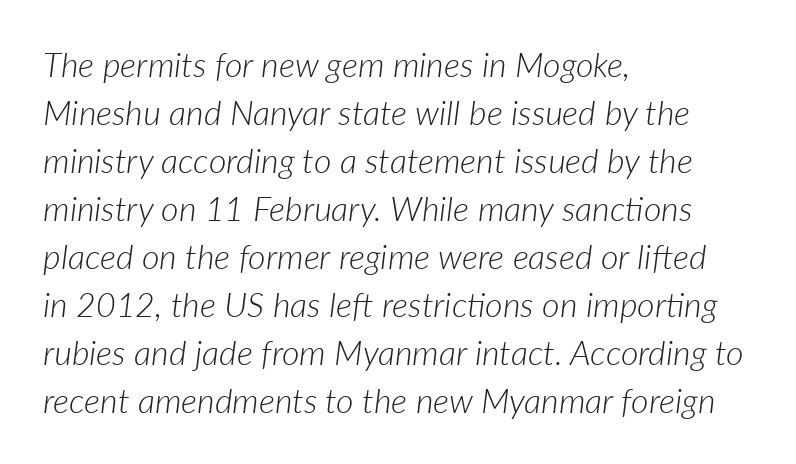
Q: Is the text bold? A: No.
Q: Is the text italic (slanted)? A: Yes, it leans right by about 7 degrees.
Q: Is the text underlined? A: No.
Q: How is the paragraph aligned? A: Left-aligned.
Q: Is the spacing between letters normal or unusually wide? A: Normal.
Q: Is the spacing between lines tight, normal or loose? A: Normal.
Q: Width (condensed, normal, or wide)? A: Normal.
Q: Stroke contrast? A: Low.
Q: x-height? A: Medium.
Q: Monospaced? A: No.
